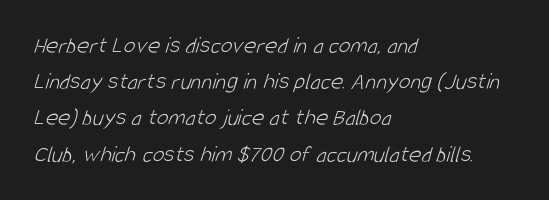
The image shows 24 px text type; set left-aligned, normal line spacing (1.51x), normal letter spacing, not underlined.
